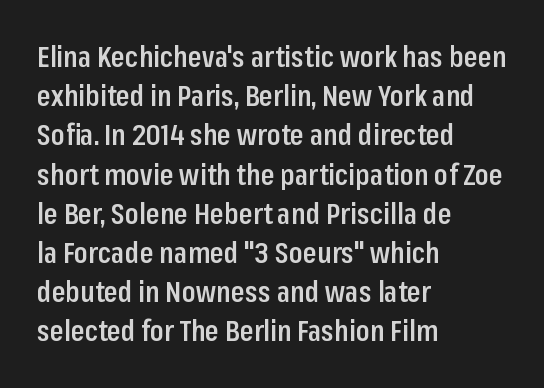
The image shows 28 px semibold, condensed sans-serif type, upright; set left-aligned, normal line spacing (1.4x), normal letter spacing, not underlined; low stroke contrast and a medium x-height.
